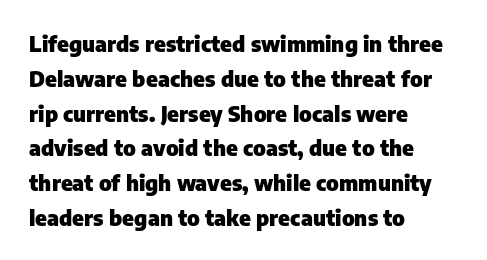
{"italic": "no", "bold": "yes", "underline": "no", "align": "left", "line_spacing": "normal", "line_spacing_ratio": 1.58, "letter_spacing": "normal", "letter_spacing_em": 0.0, "glyph_px": 22}
